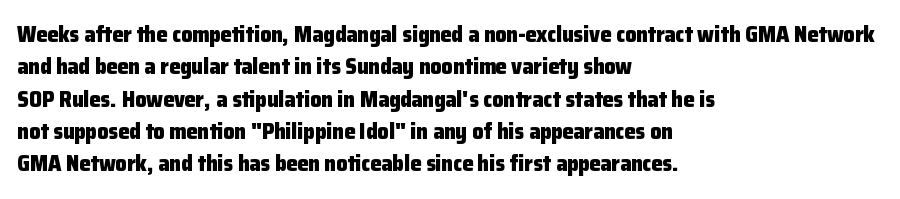
This block has exactly the height ordinary leading produces. A roman cut, with each character standing at attention. Typesetter's note: full bold, strokes at maximum text heaviness. The rendering anchors every line to the left-hand side.
